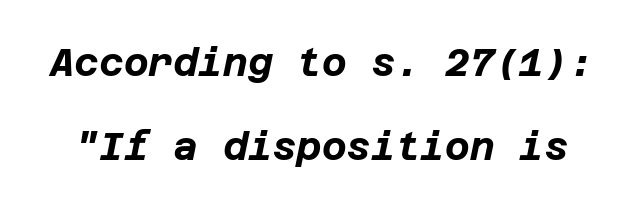
{"italic": "yes", "lean": "right", "slant_degrees": 12, "bold": "yes", "weight": "bold", "width": "normal", "stroke_contrast": "low", "x_height": "large", "underline": "no", "line_spacing": "loose", "line_spacing_ratio": 2.21, "letter_spacing": "normal", "letter_spacing_em": 0.0, "glyph_px": 38}
